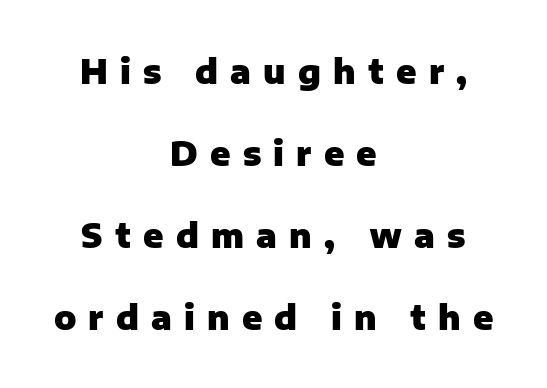
Q: Is the text bold? A: Yes.
Q: Is the text italic (slanted)? A: No, it is upright.
Q: Is the typeface a serif or a sans-serif typeface? A: Sans-serif.
Q: Is the text underlined? A: No.
Q: How is the paragraph aligned? A: Centered.
Q: Is the spacing between letters normal or unusually wide? A: Unusually wide.
Q: Is the spacing between lines tight, normal or loose? A: Loose.
Q: Width (condensed, normal, or wide)? A: Normal.
Q: Stroke contrast? A: Low.
Q: x-height? A: Medium.
Q: Monospaced? A: No.
